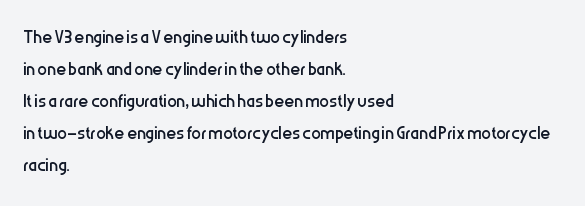
Q: Is the text bold? A: No.
Q: Is the text italic (slanted)? A: No, it is upright.
Q: Is the text underlined? A: No.
Q: How is the paragraph aligned? A: Left-aligned.
Q: Is the spacing between letters normal or unusually wide? A: Normal.
Q: Is the spacing between lines tight, normal or loose? A: Normal.
